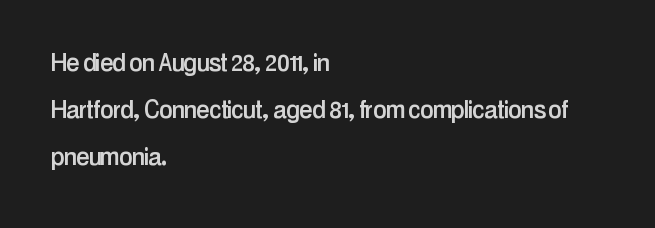
Proportional: the letters do not fall into vertical columns. The lines in this sample share a left origin and differ only in where they stop. Has an underline been added? It has not. The face used here is rendered with its standard letterfit.
